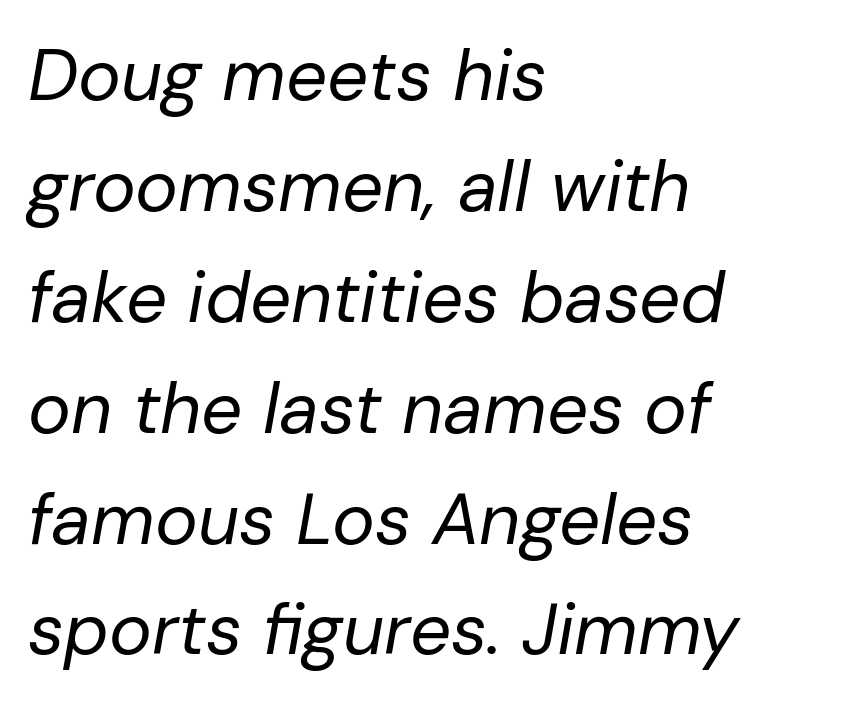
The image shows 72 px regular-weight type, italic (leaning right); set left-aligned, normal line spacing (1.54x), normal letter spacing, not underlined; low stroke contrast and a medium x-height.
